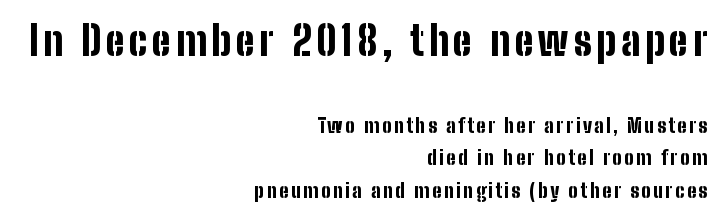
Q: Is the text bold? A: Yes.
Q: Is the text italic (slanted)? A: No, it is upright.
Q: Is the typeface a serif or a sans-serif typeface? A: Sans-serif.
Q: Is the text underlined? A: No.
Q: How is the paragraph aligned? A: Right-aligned.
Q: Is the spacing between lines tight, normal or loose? A: Normal.
Q: Which block of text is set in a larger size, the first (top) or the second (bottom)? A: The first (top) one.
Q: Width (condensed, normal, or wide)? A: Condensed.
Q: Stroke contrast? A: Low.
Q: x-height? A: Medium.
Q: Monospaced? A: No.
